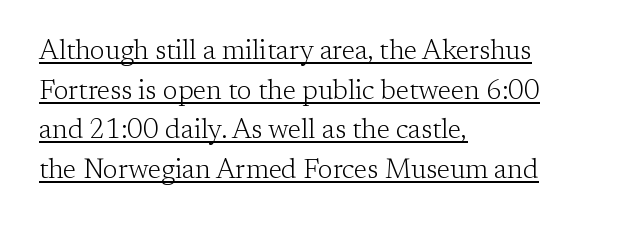
Q: Is the text bold? A: No.
Q: Is the text italic (slanted)? A: No, it is upright.
Q: Is the text underlined? A: Yes.
Q: How is the paragraph aligned? A: Left-aligned.
Q: Is the spacing between letters normal or unusually wide? A: Normal.
Q: Is the spacing between lines tight, normal or loose? A: Normal.
